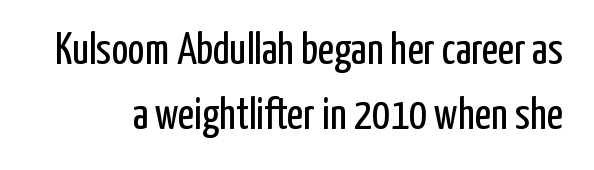
Q: Is the text bold? A: No.
Q: Is the text italic (slanted)? A: No, it is upright.
Q: Is the typeface a serif or a sans-serif typeface? A: Sans-serif.
Q: Is the text underlined? A: No.
Q: Is the spacing between letters normal or unusually wide? A: Normal.
Q: Is the spacing between lines tight, normal or loose? A: Normal.
Q: Width (condensed, normal, or wide)? A: Condensed.
Q: Stroke contrast? A: Low.
Q: x-height? A: Medium.
Q: Monospaced? A: No.
